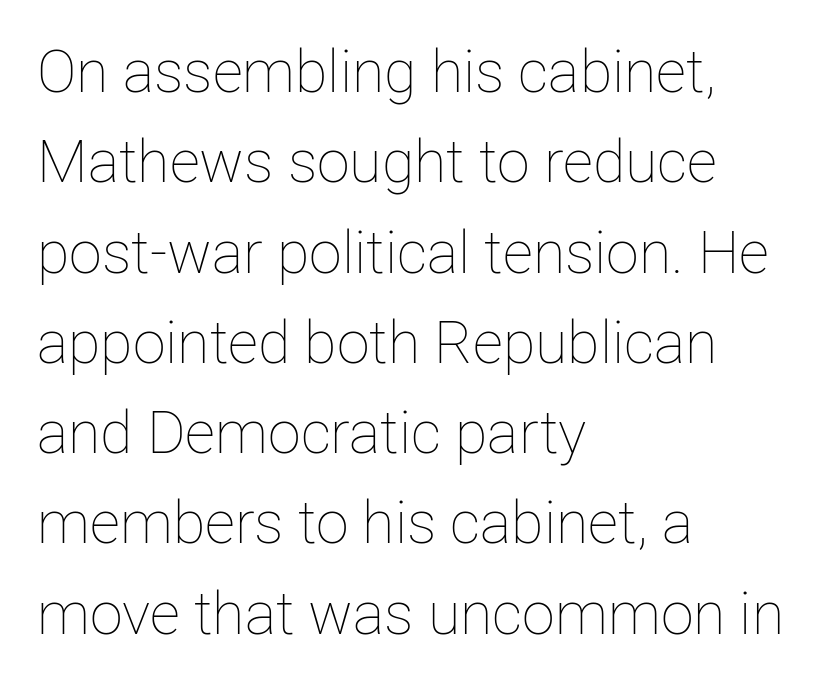
{"italic": "no", "bold": "no", "weight": "thin", "width": "normal", "stroke_contrast": "low", "x_height": "medium", "monospaced": "no", "underline": "no", "align": "left", "line_spacing": "normal", "line_spacing_ratio": 1.53, "letter_spacing": "normal", "letter_spacing_em": 0.0, "glyph_px": 59}
